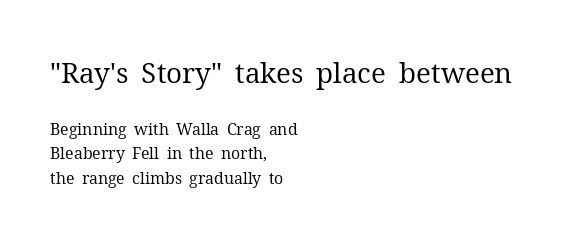
The image shows 28 px regular-weight serif type, upright; set left-aligned, normal line spacing (1.54x), normal letter spacing, not underlined; the first (top) block is 1.75x larger; medium stroke contrast and a medium x-height.
